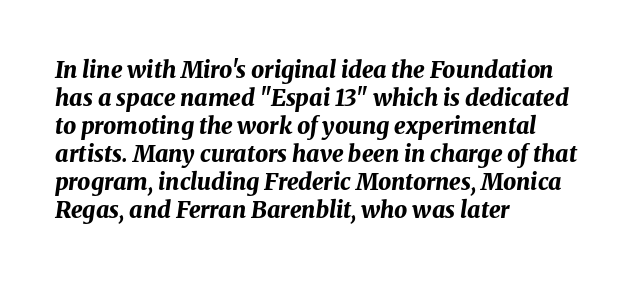
Just letters on the line, the space beneath them empty. Glyph-to-glyph distance matches everyday printed text. Quick note: italic. Stroke thickness is high; the sample reads as a true bold. The lines are quadded left.
